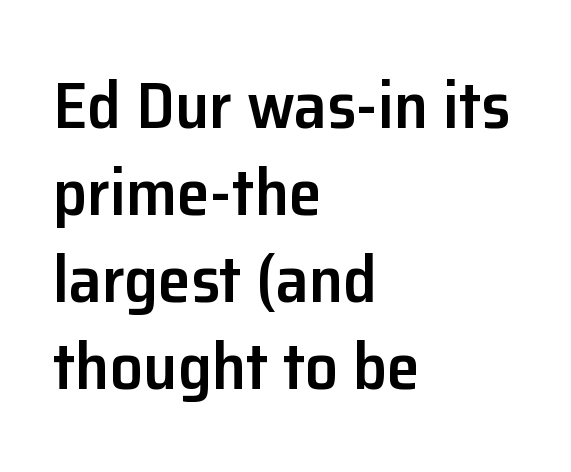
{"serif": "no", "italic": "no", "bold": "semi", "weight": "semibold", "width": "normal", "stroke_contrast": "low", "x_height": "medium", "monospaced": "no", "underline": "no", "align": "left", "line_spacing": "normal", "line_spacing_ratio": 1.32, "letter_spacing": "normal", "letter_spacing_em": 0.0, "glyph_px": 66}
